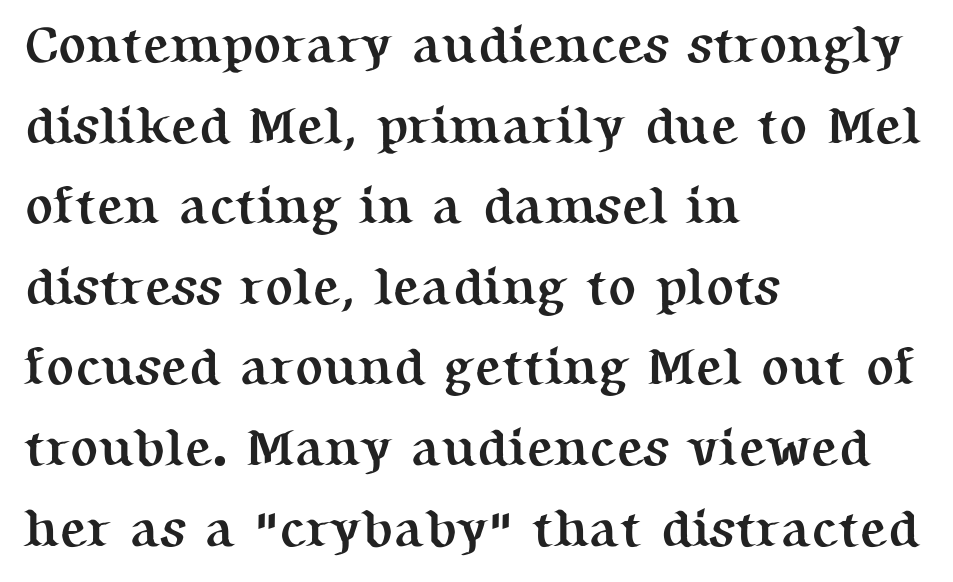
The image shows 52 px semibold serif type, upright; set left-aligned, normal line spacing (1.55x), normal letter spacing, not underlined; medium stroke contrast and a medium x-height.
